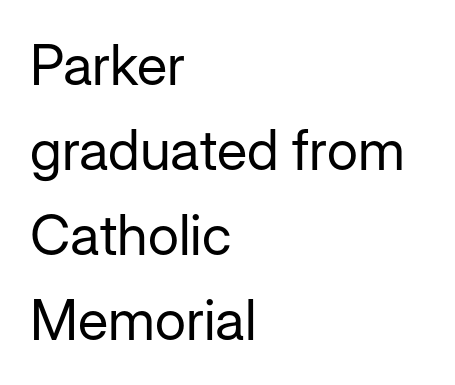
The lines sit at an ordinary, default distance from one another. Nope, not italic — everything's standing straight. Are there feet on the stems? There aren't — it's a sans. Compared with a typical body face, this is equally light or lighter still.
